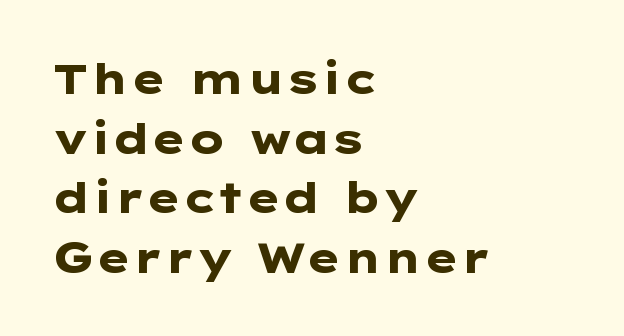
{"serif": "no", "italic": "no", "bold": "yes", "weight": "heavy", "width": "wide", "stroke_contrast": "low", "x_height": "medium", "underline": "no", "align": "left", "line_spacing": "normal", "line_spacing_ratio": 1.42, "letter_spacing": "normal", "letter_spacing_em": 0.0, "glyph_px": 42}
